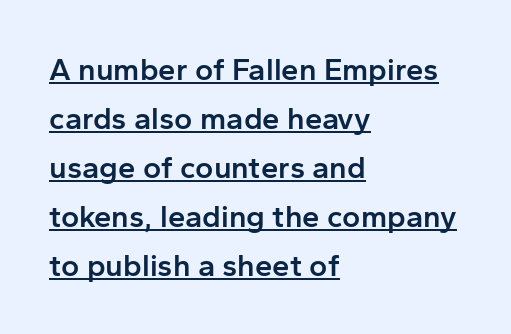
{"serif": "no", "italic": "no", "bold": "semi", "weight": "semibold", "width": "normal", "stroke_contrast": "low", "x_height": "medium", "monospaced": "no", "underline": "yes", "align": "left", "line_spacing": "normal", "line_spacing_ratio": 1.58, "letter_spacing": "normal", "letter_spacing_em": 0.0, "glyph_px": 31}
